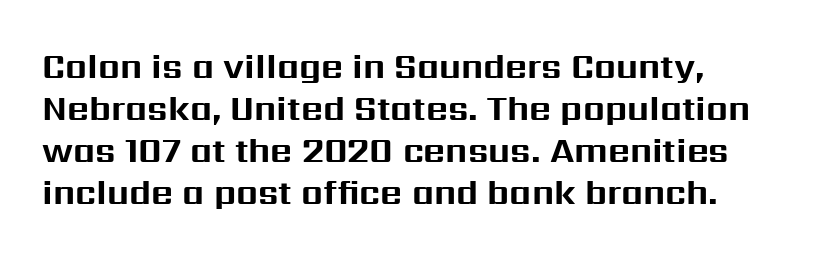
Serif or sans? Sans — the stroke terminals are bare. Line beginnings align vertically; line endings do not. The letters advance in unequal steps, a hallmark of proportional type. The characters look thick and weighty, a clear bold. A roman cut, with each character standing at attention.
